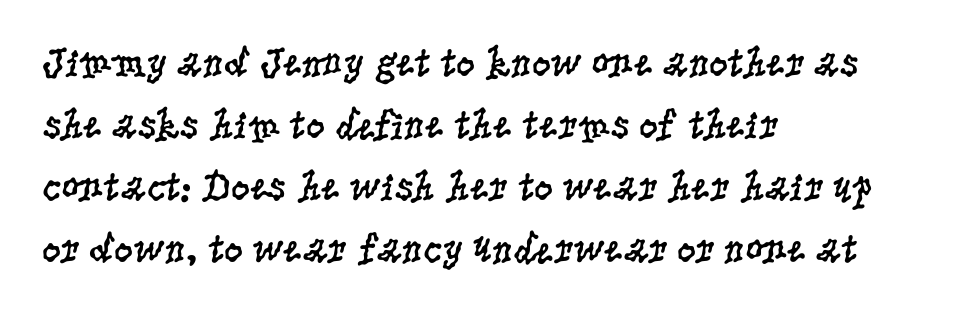
Each letter keeps its own natural width here, so spacing adapts to shape. Anything drawn beneath the words? Only blank space. Teacher's note: observe the even left margin — that is flush-left alignment. Line spacing here is normal.
